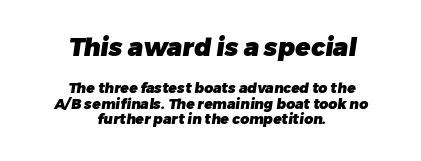
{"bold": "yes", "underline": "no", "align": "center", "line_spacing": "tight", "line_spacing_ratio": 1.12, "letter_spacing": "normal", "letter_spacing_em": 0.0, "larger_block": "first", "size_ratio": 1.79, "glyph_px": 25}
